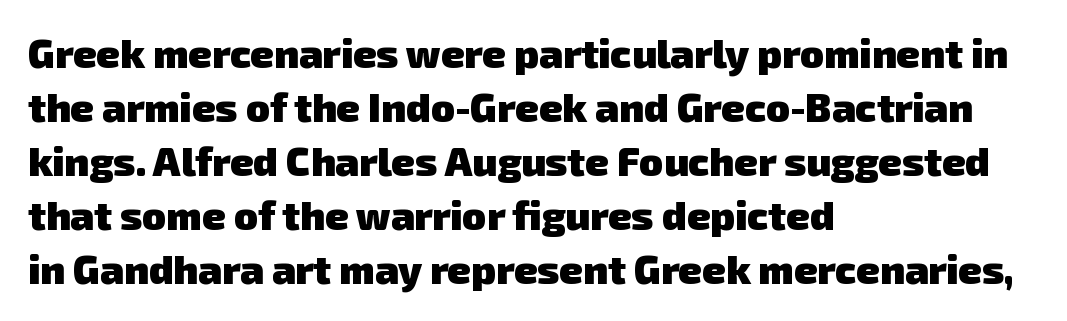
The image shows 40 px heavy sans-serif type; set left-aligned, normal line spacing (1.35x), normal letter spacing, not underlined; low stroke contrast and a medium x-height.
